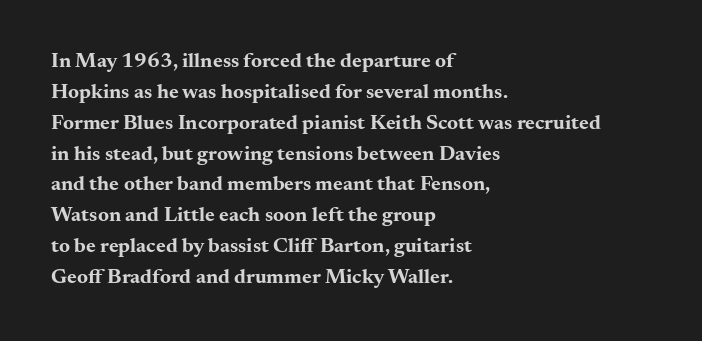
The image shows 21 px bold type, upright; set left-aligned, normal line spacing (1.47x), normal letter spacing, not underlined.
